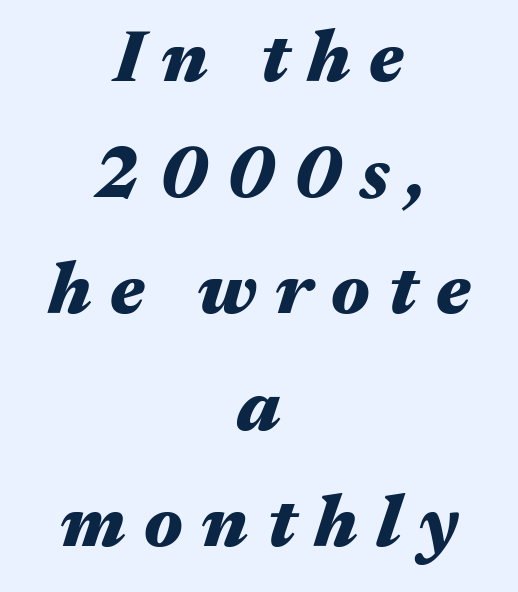
Q: Is the text bold? A: Yes.
Q: Is the text italic (slanted)? A: Yes, it leans right by about 17 degrees.
Q: Is the text underlined? A: No.
Q: How is the paragraph aligned? A: Centered.
Q: Is the spacing between letters normal or unusually wide? A: Unusually wide.
Q: Is the spacing between lines tight, normal or loose? A: Normal.
Q: Width (condensed, normal, or wide)? A: Wide.
Q: Stroke contrast? A: Medium.
Q: x-height? A: Medium.
Q: Monospaced? A: No.
